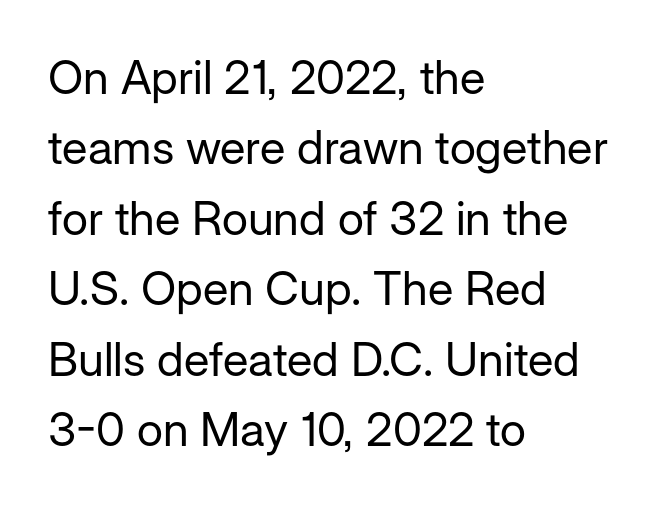
Observe the ordinary spacing: letters are neighbours, not strangers. Each stroke keeps to a modest, everyday thickness or less. The face used here is a sans, in the tradition of grotesques and geometrics. Note the varied advance widths — an 'i' is clearly narrower than an 'm'. This rendering uses left alignment, leaving the right contour irregular.
